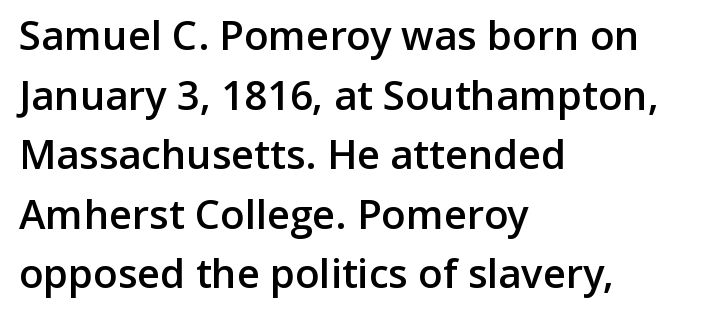
The image shows 40 px semibold sans-serif type, upright; set left-aligned, normal line spacing (1.49x), normal letter spacing, not underlined; low stroke contrast and a medium x-height.
